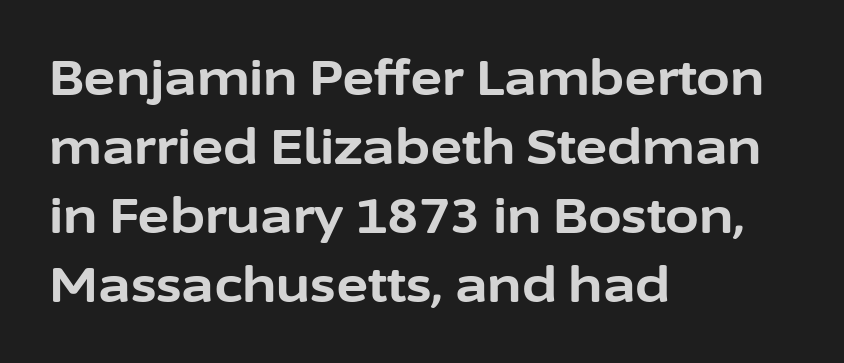
The image shows 49 px bold sans-serif type, upright; set left-aligned, normal line spacing (1.41x), normal letter spacing, not underlined; low stroke contrast and a medium x-height.
